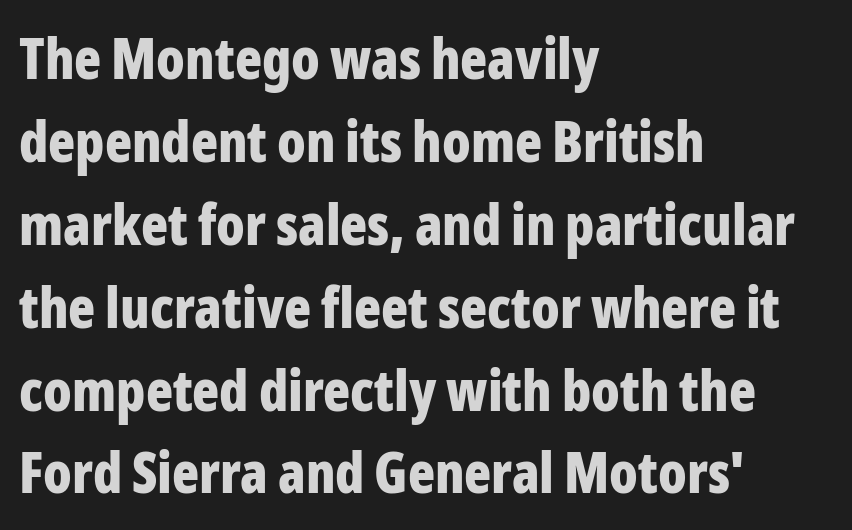
{"serif": "no", "italic": "no", "bold": "yes", "weight": "bold", "width": "condensed", "stroke_contrast": "low", "x_height": "medium", "monospaced": "no", "underline": "no", "align": "left", "line_spacing": "normal", "line_spacing_ratio": 1.48, "letter_spacing": "normal", "letter_spacing_em": 0.0, "glyph_px": 56}
